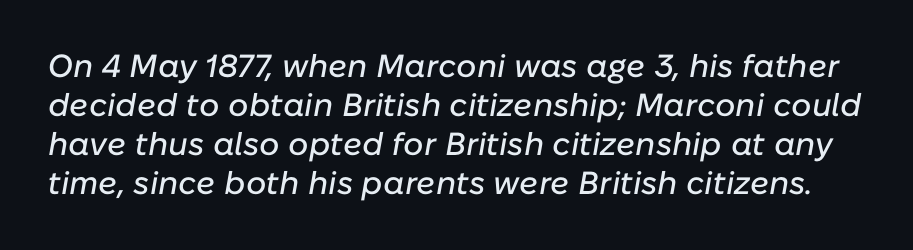
Q: Is the text italic (slanted)? A: Yes, it leans right by about 10 degrees.
Q: Is the text underlined? A: No.
Q: Is the spacing between letters normal or unusually wide? A: Normal.
Q: Width (condensed, normal, or wide)? A: Normal.
Q: Stroke contrast? A: Low.
Q: x-height? A: Medium.
Q: Monospaced? A: No.
